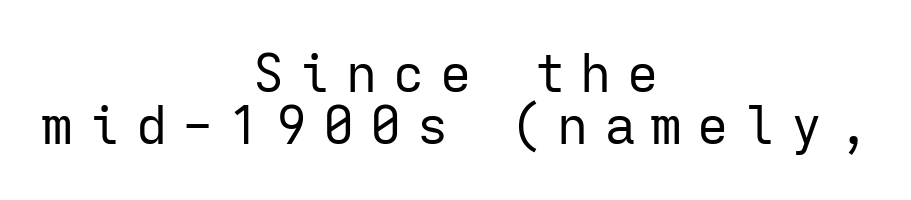
The image shows 52 px regular-weight sans-serif type, upright, monospaced; set centered, tight line spacing (1.0x), unusually wide letter spacing (+0.3 em), not underlined; low stroke contrast and a medium x-height.
